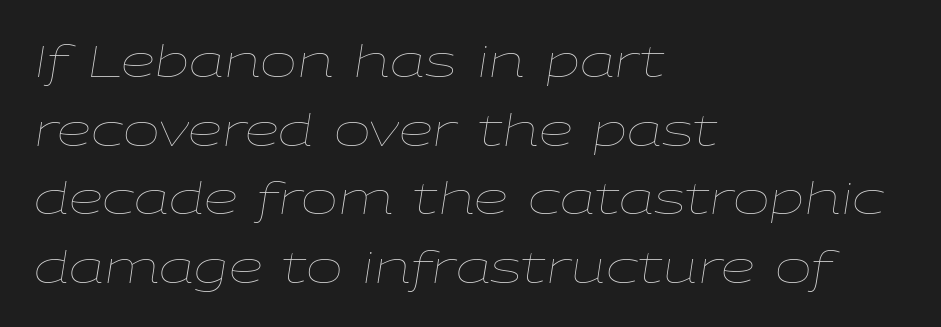
The image shows 44 px thin, wide type, italic (leaning right); set left-aligned, normal line spacing (1.56x), normal letter spacing, not underlined; low stroke contrast and a medium x-height.
